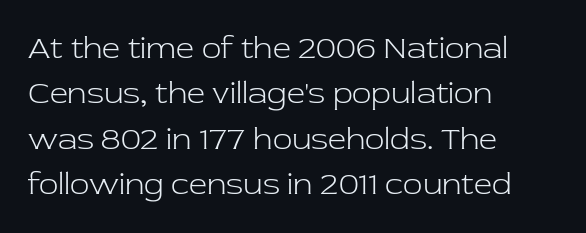
{"serif": "yes", "italic": "no", "bold": "no", "weight": "light", "width": "normal", "stroke_contrast": "low", "x_height": "medium", "monospaced": "no", "underline": "no", "align": "left", "line_spacing": "normal", "line_spacing_ratio": 1.42, "letter_spacing": "normal", "letter_spacing_em": 0.0, "glyph_px": 32}
